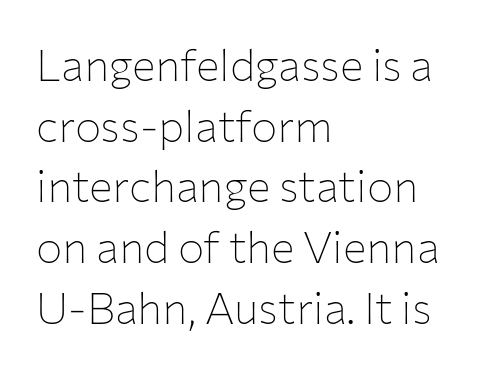
{"serif": "no", "italic": "no", "bold": "no", "weight": "thin", "width": "normal", "stroke_contrast": "low", "x_height": "medium", "monospaced": "no", "underline": "no", "align": "left", "line_spacing": "normal", "line_spacing_ratio": 1.38, "letter_spacing": "normal", "letter_spacing_em": 0.0, "glyph_px": 44}
